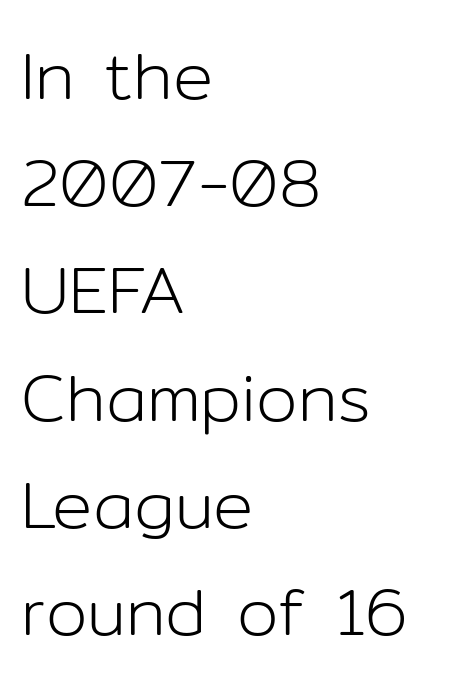
The typeface chosen for these lines omits serifs. Proportional: the letters do not fall into vertical columns. Unlike italic type, these characters show no tilt at all. The letters sit at their default tracking, neither squeezed nor spread. Whoever set this chose a conventional vertical rhythm. A bare baseline throughout the passage.
